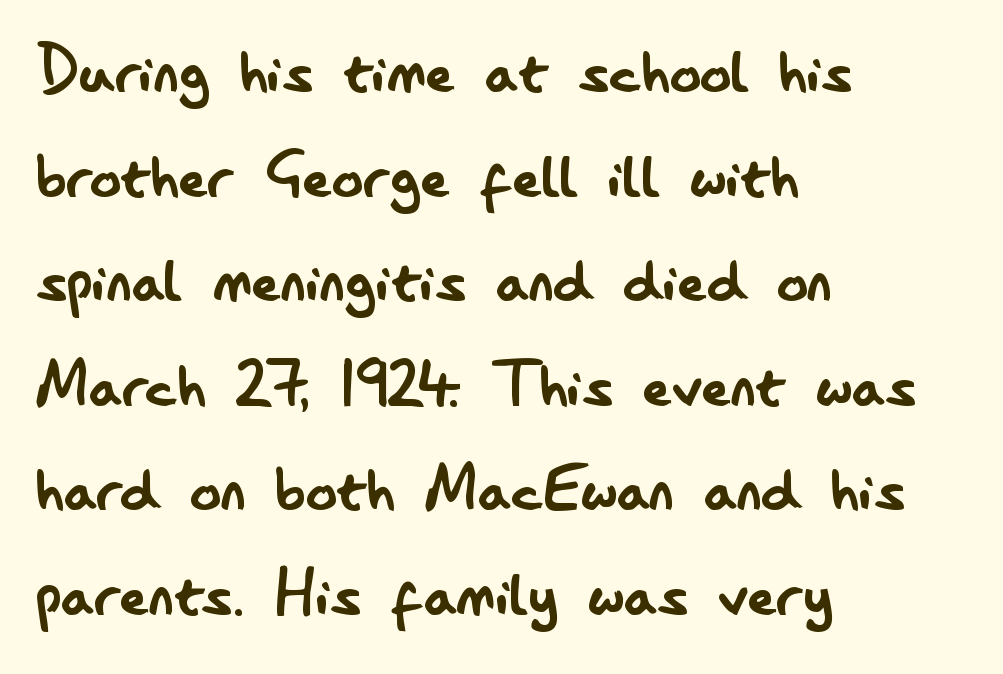
The image shows 78 px regular-weight, condensed sans-serif type, upright; set left-aligned, normal line spacing (1.34x), normal letter spacing, not underlined; low stroke contrast and a small x-height.
